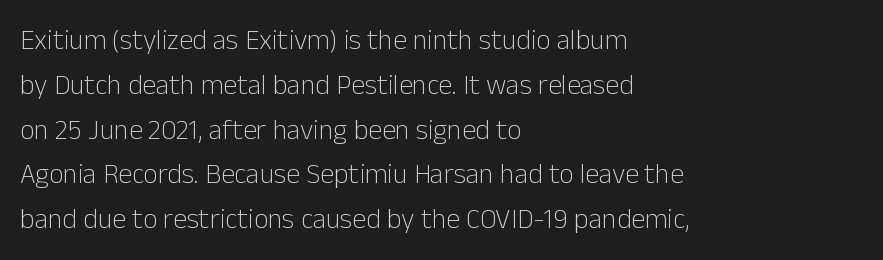
The image shows 28 px light sans-serif type, upright; set left-aligned, normal line spacing (1.6x), normal letter spacing, not underlined; low stroke contrast and a medium x-height.
